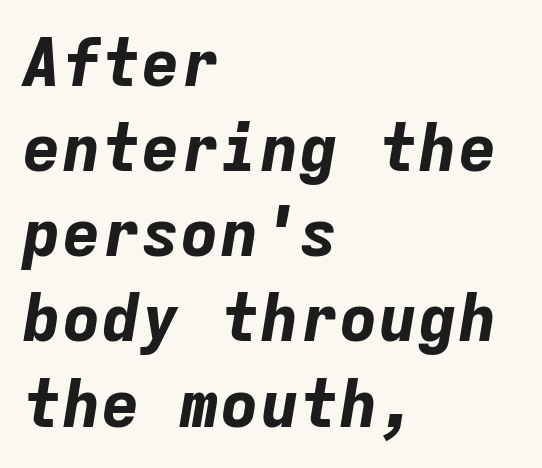
These lines are set flush left with a ragged right edge. Each letter, wide or thin by design, is forced into the same width here. Evenly set lines give the paragraph a standard silhouette. Slanted lettering throughout.
